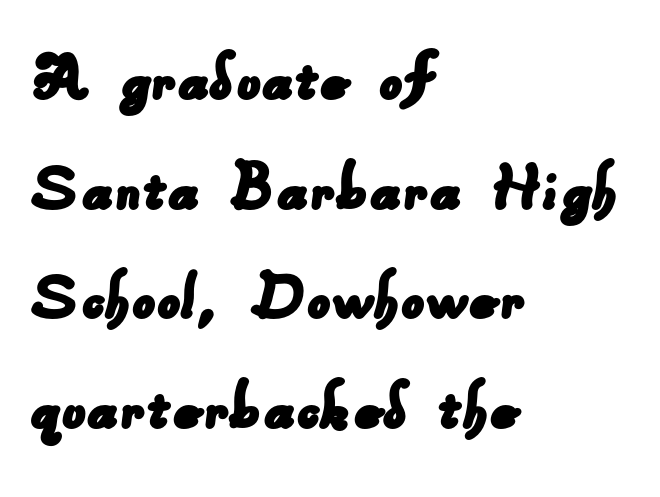
Spacing between characters is what you'd get straight out of the box. Think of a printed novel: that variable character pitch is what you see here. The rag falls on the right side of this text block. Observe the absence of serifs on each vertical stroke in this sample. The passage shown stacks its lines at a standard gap.
